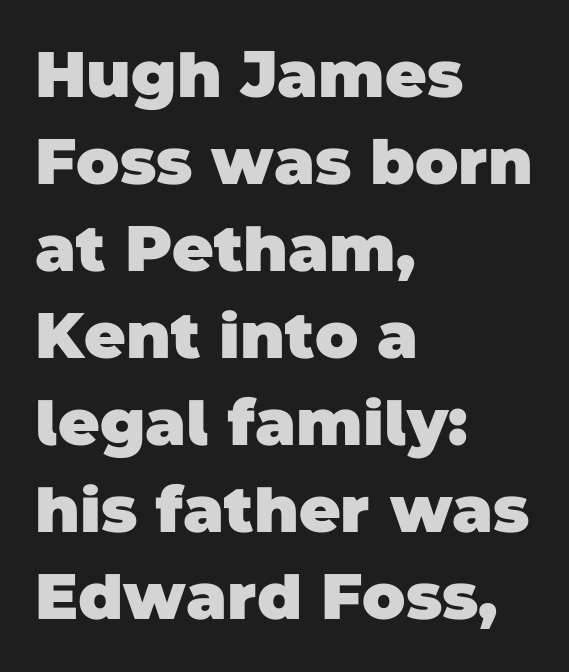
Compared with typical body copy, the letter spacing here is the same. The passage shown is typeset with a sans-serif family. Varying glyph widths throughout — classic text-font behaviour. Glance below the letters and you will spot only blank space. Chunky letters — that's bold for sure.
